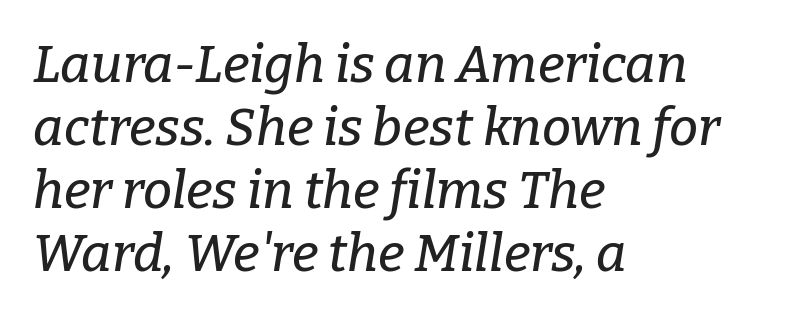
{"serif": "yes", "italic": "yes", "lean": "right", "slant_degrees": 9, "width": "normal", "stroke_contrast": "low", "x_height": "medium", "monospaced": "no", "underline": "no", "align": "left", "line_spacing_ratio": 1.21, "letter_spacing": "normal", "letter_spacing_em": 0.0, "glyph_px": 52}
